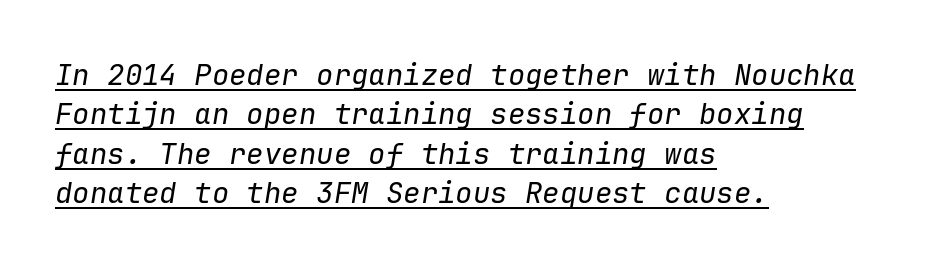
Q: Is the text bold? A: No.
Q: Is the text italic (slanted)? A: Yes, it leans right by about 9 degrees.
Q: Is the text underlined? A: Yes.
Q: How is the paragraph aligned? A: Left-aligned.
Q: Is the spacing between letters normal or unusually wide? A: Normal.
Q: Is the spacing between lines tight, normal or loose? A: Normal.
Q: Width (condensed, normal, or wide)? A: Normal.
Q: Stroke contrast? A: Low.
Q: x-height? A: Medium.
Q: Monospaced? A: Yes.
